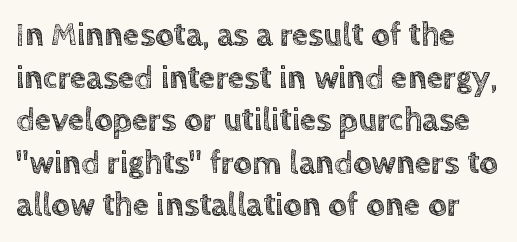
{"italic": "no", "width": "normal", "x_height": "large", "monospaced": "no", "underline": "no", "line_spacing": "normal", "line_spacing_ratio": 1.29, "letter_spacing": "normal", "letter_spacing_em": 0.0, "glyph_px": 33}
